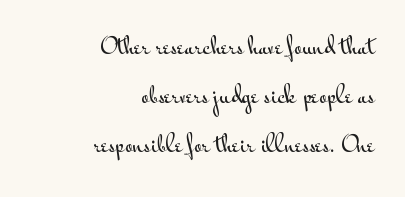
{"underline": "no", "align": "right", "line_spacing": "loose", "line_spacing_ratio": 2.23, "letter_spacing": "normal", "letter_spacing_em": 0.0, "glyph_px": 22}
